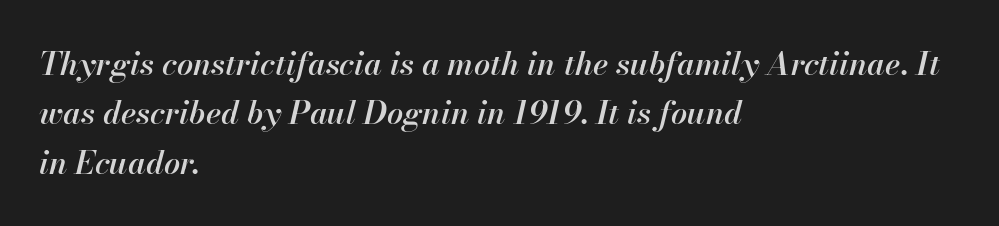
{"italic": "yes", "lean": "right", "slant_degrees": 13, "bold": "semi", "weight": "semibold", "width": "normal", "stroke_contrast": "high", "x_height": "small", "monospaced": "no", "underline": "no", "align": "left", "line_spacing": "normal", "line_spacing_ratio": 1.54, "letter_spacing": "normal", "letter_spacing_em": 0.0, "glyph_px": 32}
